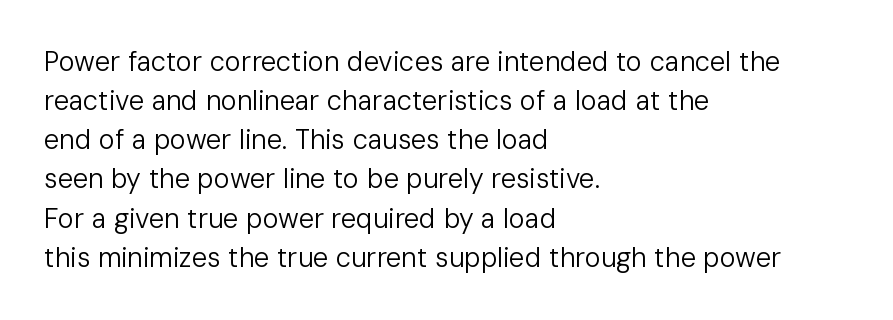
Q: Is the text bold? A: No.
Q: Is the text italic (slanted)? A: No, it is upright.
Q: Is the text underlined? A: No.
Q: How is the paragraph aligned? A: Left-aligned.
Q: Is the spacing between letters normal or unusually wide? A: Normal.
Q: Is the spacing between lines tight, normal or loose? A: Normal.
